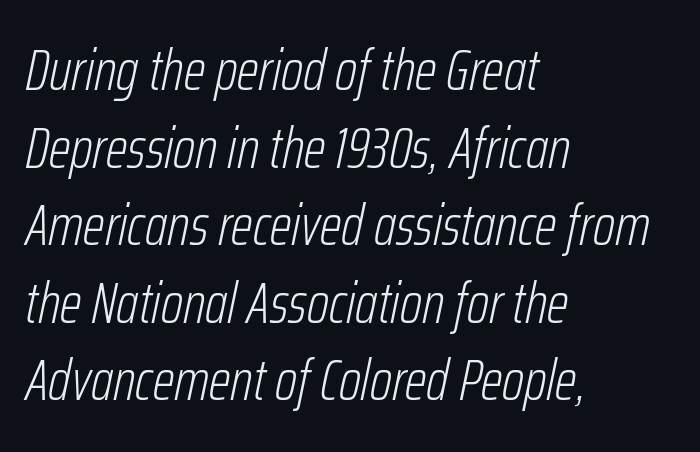
The image shows 57 px light, condensed type, italic (leaning right); set left-aligned, normal line spacing (1.36x), normal letter spacing, not underlined; low stroke contrast and a medium x-height.
